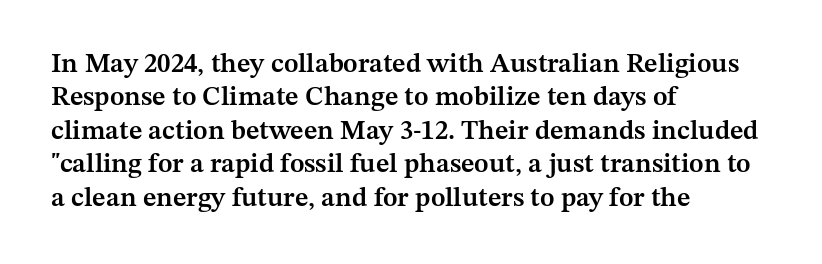
Q: Is the text bold? A: Semi-bold.
Q: Is the text italic (slanted)? A: No, it is upright.
Q: Is the text underlined? A: No.
Q: How is the paragraph aligned? A: Left-aligned.
Q: Is the spacing between letters normal or unusually wide? A: Normal.
